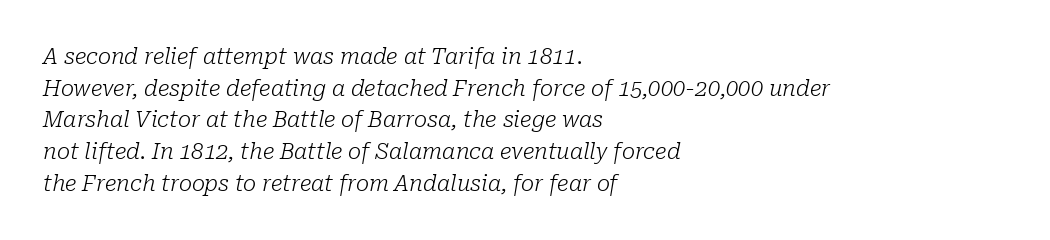
A classic flush-left, rag-right setting is used for this passage. Whoever set this chose a conventional vertical rhythm. Check under the words: just untouched page. This is oblique type, the kind used for emphasis or titles.
